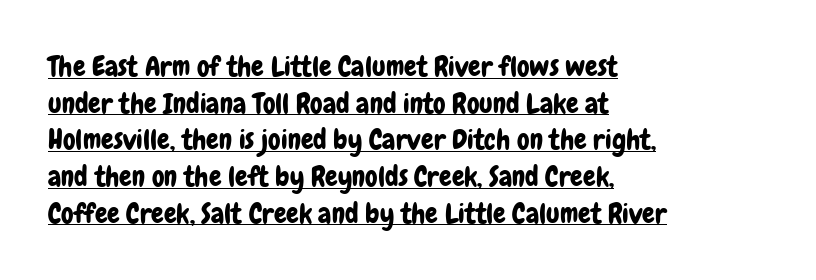
The rendered words wear a rule along their underside. The letters advance in unequal steps, a hallmark of proportional type. When letters stand straight like this, we call the style roman or upright. Each line starts at the same left margin while the right side varies.
